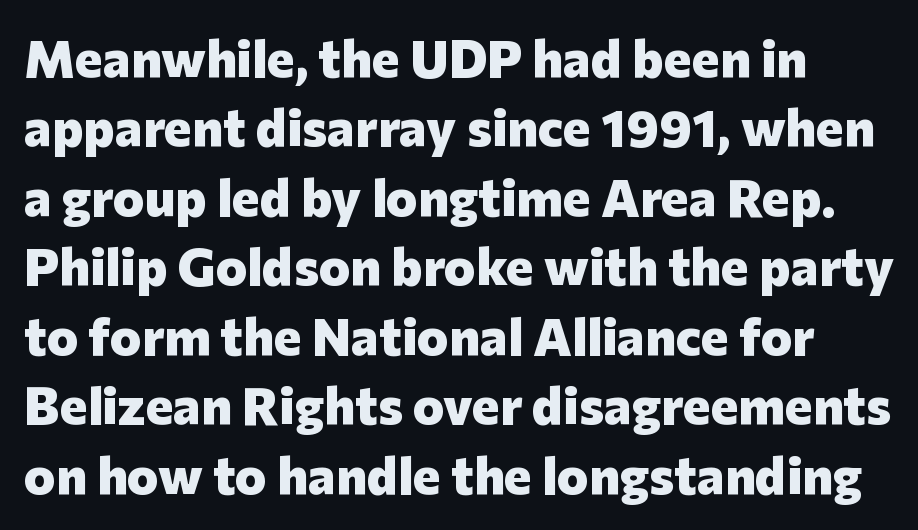
Q: Is the text bold? A: Yes.
Q: Is the text italic (slanted)? A: No, it is upright.
Q: Is the typeface a serif or a sans-serif typeface? A: Sans-serif.
Q: Is the text underlined? A: No.
Q: How is the paragraph aligned? A: Left-aligned.
Q: Is the spacing between letters normal or unusually wide? A: Normal.
Q: Is the spacing between lines tight, normal or loose? A: Normal.
Q: Width (condensed, normal, or wide)? A: Normal.
Q: Stroke contrast? A: Low.
Q: x-height? A: Medium.
Q: Monospaced? A: No.
